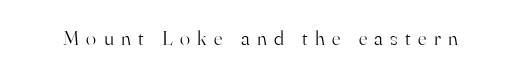
The image shows 21 px text type, upright; set unusually wide letter spacing (+0.35 em), not underlined.
